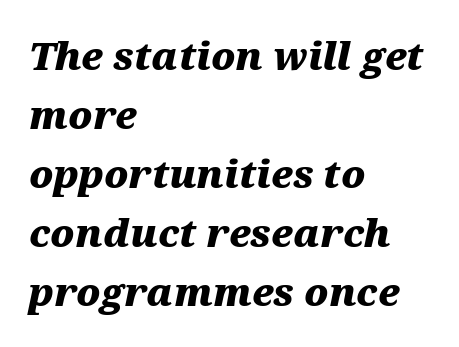
Q: Is the text bold? A: Yes.
Q: Is the text italic (slanted)? A: Yes, it leans right by about 12 degrees.
Q: Is the text underlined? A: No.
Q: How is the paragraph aligned? A: Left-aligned.
Q: Is the spacing between letters normal or unusually wide? A: Normal.
Q: Is the spacing between lines tight, normal or loose? A: Normal.
Q: Width (condensed, normal, or wide)? A: Wide.
Q: Stroke contrast? A: Medium.
Q: x-height? A: Medium.
Q: Monospaced? A: No.
